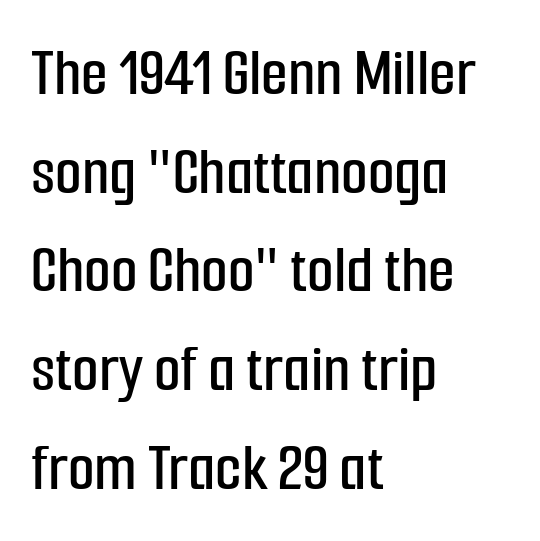
Q: Is the text italic (slanted)? A: No, it is upright.
Q: Is the typeface a serif or a sans-serif typeface? A: Sans-serif.
Q: Is the text underlined? A: No.
Q: How is the paragraph aligned? A: Left-aligned.
Q: Is the spacing between letters normal or unusually wide? A: Normal.
Q: Is the spacing between lines tight, normal or loose? A: Normal.
Q: Width (condensed, normal, or wide)? A: Condensed.
Q: Stroke contrast? A: Low.
Q: x-height? A: Medium.
Q: Monospaced? A: No.
